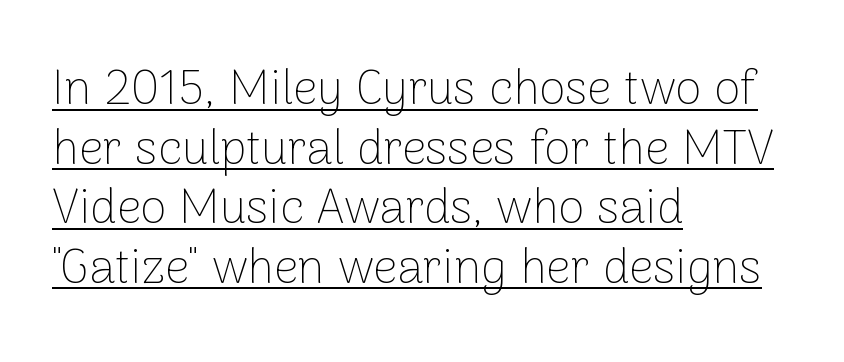
Q: Is the text bold? A: No.
Q: Is the text italic (slanted)? A: No, it is upright.
Q: Is the typeface a serif or a sans-serif typeface? A: Sans-serif.
Q: Is the text underlined? A: Yes.
Q: How is the paragraph aligned? A: Left-aligned.
Q: Is the spacing between letters normal or unusually wide? A: Normal.
Q: Width (condensed, normal, or wide)? A: Normal.
Q: Stroke contrast? A: Low.
Q: x-height? A: Medium.
Q: Monospaced? A: No.
